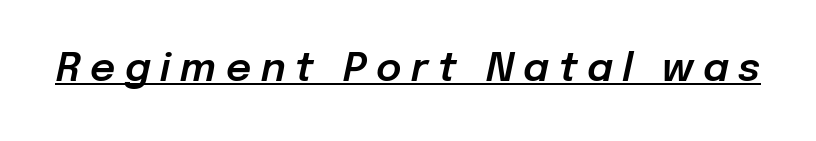
{"italic": "yes", "lean": "right", "slant_degrees": 12, "width": "normal", "stroke_contrast": "low", "x_height": "medium", "monospaced": "no", "underline": "yes", "letter_spacing": "wide", "letter_spacing_em": 0.25, "glyph_px": 39}
